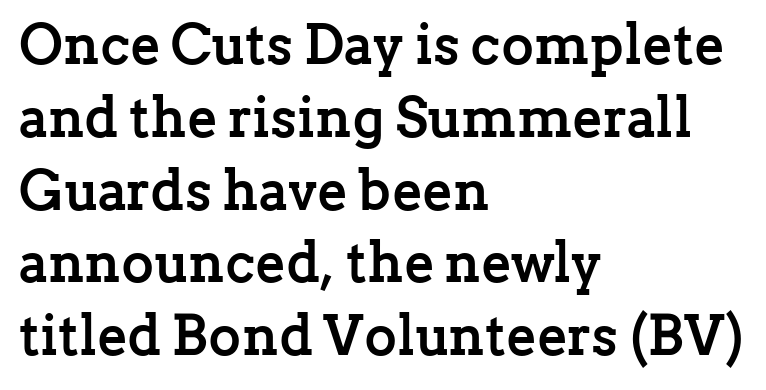
Q: Is the text bold? A: Yes.
Q: Is the text italic (slanted)? A: No, it is upright.
Q: Is the typeface a serif or a sans-serif typeface? A: Serif.
Q: Is the text underlined? A: No.
Q: How is the paragraph aligned? A: Left-aligned.
Q: Is the spacing between letters normal or unusually wide? A: Normal.
Q: Is the spacing between lines tight, normal or loose? A: Normal.
Q: Width (condensed, normal, or wide)? A: Normal.
Q: Stroke contrast? A: Low.
Q: x-height? A: Medium.
Q: Monospaced? A: No.
